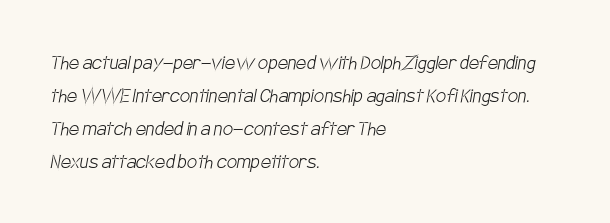
Q: Is the text bold? A: No.
Q: Is the text underlined? A: No.
Q: How is the paragraph aligned? A: Left-aligned.
Q: Is the spacing between letters normal or unusually wide? A: Normal.
Q: Is the spacing between lines tight, normal or loose? A: Normal.
